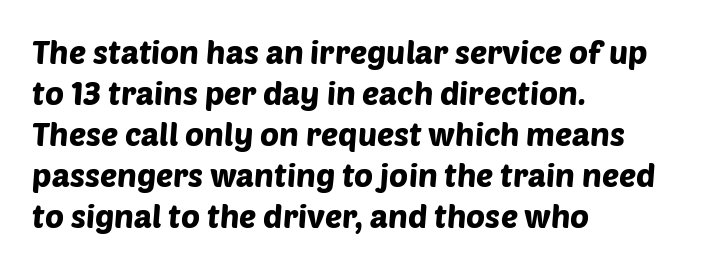
Q: Is the typeface a serif or a sans-serif typeface? A: Sans-serif.
Q: Is the text underlined? A: No.
Q: How is the paragraph aligned? A: Left-aligned.
Q: Is the spacing between letters normal or unusually wide? A: Normal.
Q: Is the spacing between lines tight, normal or loose? A: Normal.
Q: Width (condensed, normal, or wide)? A: Normal.
Q: Stroke contrast? A: Low.
Q: x-height? A: Large.
Q: Monospaced? A: No.
